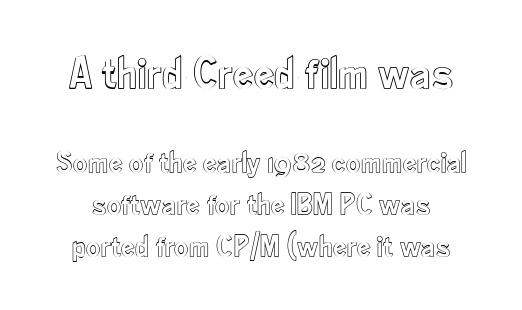
The font's upright variant was chosen for this text. The rendering keeps characters at their native spacing. Lines of text with bare space underneath. The face used here appears at its bigger size in the upper chunk. Quick note: interline space is typical. Varying glyph widths throughout — classic text-font behaviour.
